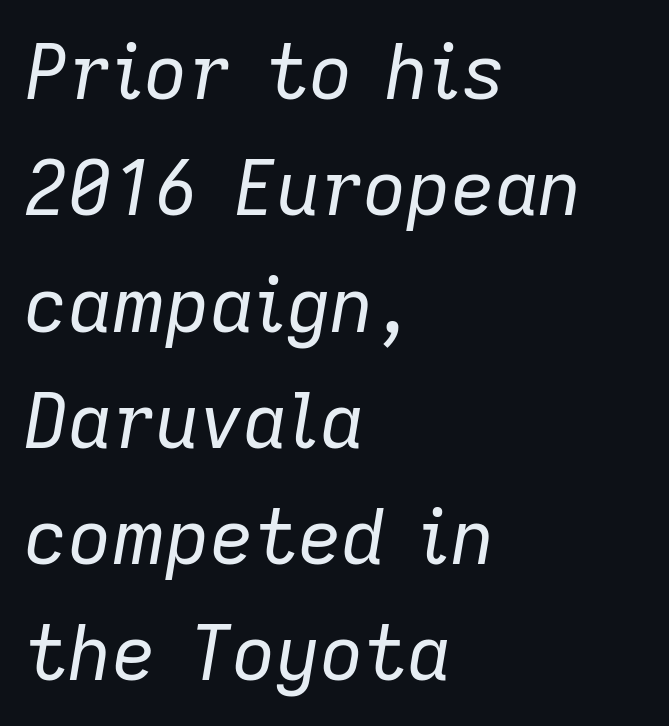
The image shows 76 px regular-weight type, italic (leaning right); set left-aligned, normal line spacing (1.53x), normal letter spacing, not underlined; low stroke contrast and a medium x-height.
